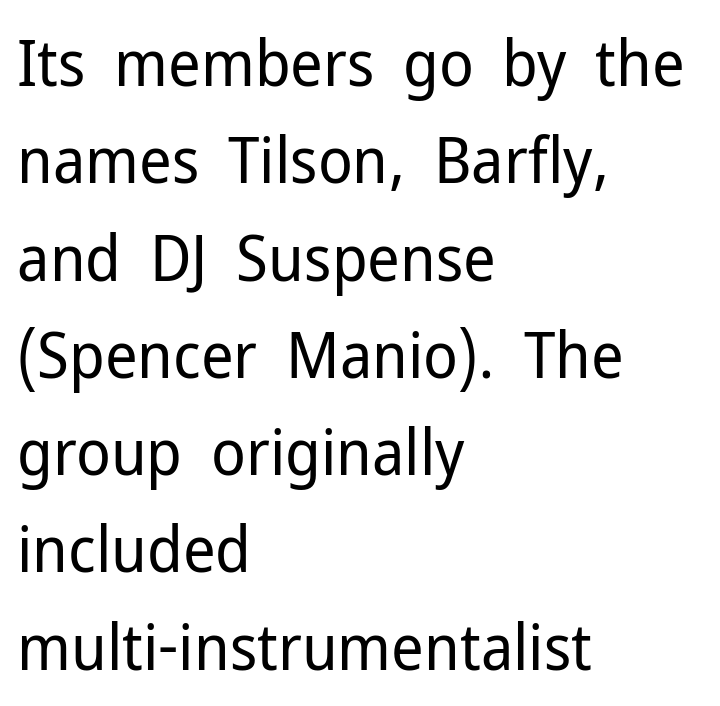
{"serif": "no", "italic": "no", "bold": "no", "weight": "regular", "width": "normal", "stroke_contrast": "low", "x_height": "medium", "monospaced": "no", "underline": "no", "align": "left", "line_spacing": "normal", "line_spacing_ratio": 1.52, "letter_spacing": "normal", "letter_spacing_em": 0.0, "glyph_px": 64}
